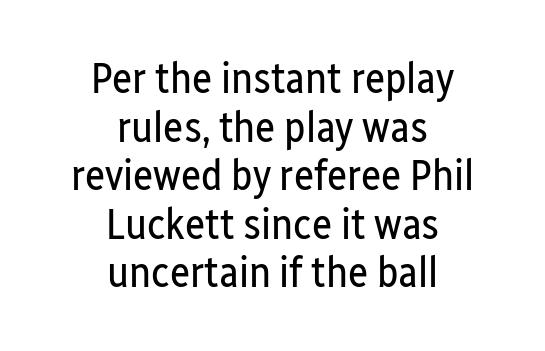
The image shows 43 px regular-weight, condensed sans-serif type, upright; set centered, tight line spacing (1.13x), normal letter spacing, not underlined; low stroke contrast and a medium x-height.
